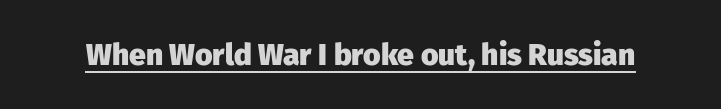
The image shows 30 px heavy sans-serif type, upright; set normal letter spacing, underlined; low stroke contrast and a medium x-height.
